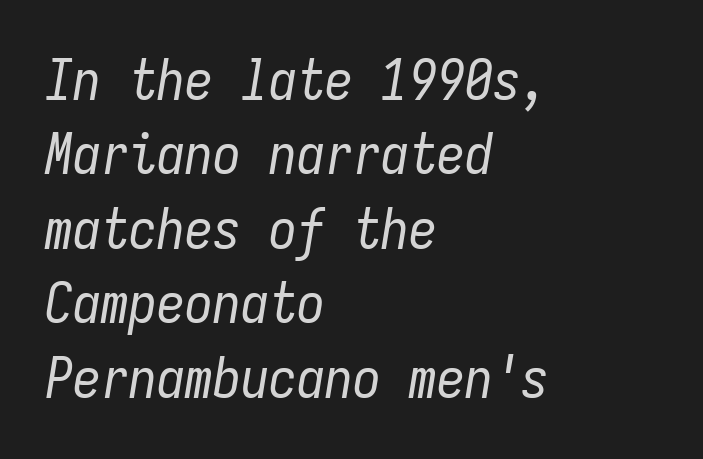
A quiet, ordinary-to-light weight characterises the typeface. Descender tails drop into unmarked territory. An italicized treatment has been applied to the whole sample. The ragged edge is on the right, which tells us the setting is flush left. Think of a typewriter: that constant character pitch is what you see here. Nothing unusual about the tracking: characters are spaced as the font intends.
